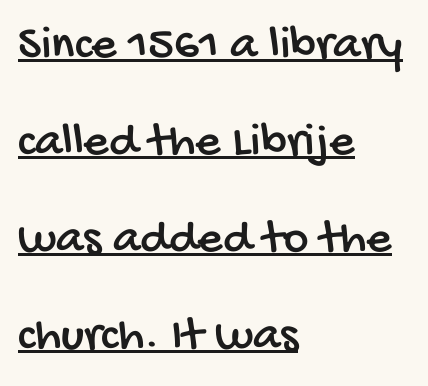
These lines stack with their left ends in a neat column. Letter spacing: default. Vertical spacing — loose. These characters rest on top of a visible drawn line.
